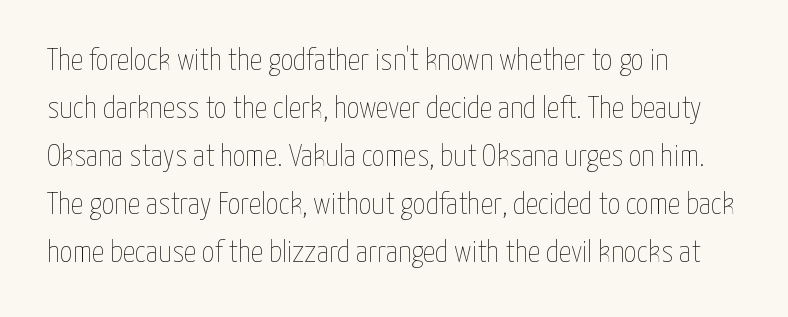
The image shows 31 px thin, condensed type, upright; set left-aligned, normal line spacing (1.55x), normal letter spacing, not underlined; low stroke contrast and a medium x-height.
